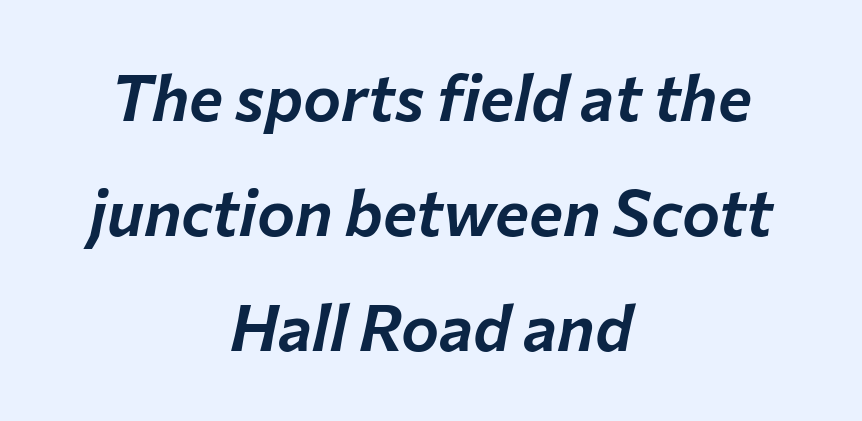
Q: Is the text italic (slanted)? A: Yes, it leans right by about 12 degrees.
Q: Is the text underlined? A: No.
Q: How is the paragraph aligned? A: Centered.
Q: Is the spacing between letters normal or unusually wide? A: Normal.
Q: Width (condensed, normal, or wide)? A: Normal.
Q: Stroke contrast? A: Low.
Q: x-height? A: Medium.
Q: Monospaced? A: No.
